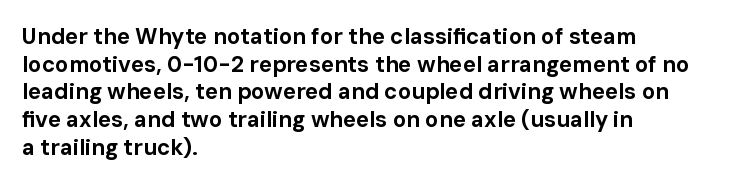
These words are printed bold, with thick strokes throughout. The string is rendered with underlining switched off. What's the leading like? Ordinary, nothing unusual. Tracking value appears to be zero — textbook default spacing. This rendering uses left alignment, leaving the right contour irregular. Every stem runs plumb, perpendicular to the baseline.
